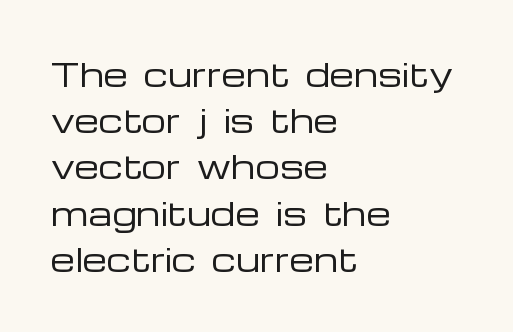
Q: Is the text bold? A: No.
Q: Is the text italic (slanted)? A: No, it is upright.
Q: Is the typeface a serif or a sans-serif typeface? A: Sans-serif.
Q: Is the text underlined? A: No.
Q: How is the paragraph aligned? A: Left-aligned.
Q: Is the spacing between letters normal or unusually wide? A: Normal.
Q: Is the spacing between lines tight, normal or loose? A: Normal.
Q: Width (condensed, normal, or wide)? A: Wide.
Q: Stroke contrast? A: Low.
Q: x-height? A: Medium.
Q: Monospaced? A: No.
